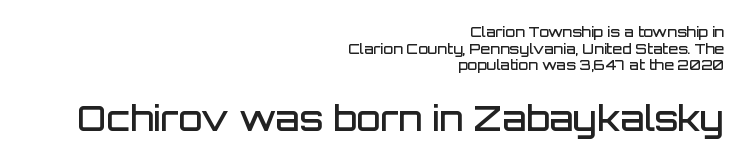
Q: Is the text bold? A: Semi-bold.
Q: Is the text italic (slanted)? A: No, it is upright.
Q: Is the typeface a serif or a sans-serif typeface? A: Sans-serif.
Q: Is the text underlined? A: No.
Q: How is the paragraph aligned? A: Right-aligned.
Q: Is the spacing between letters normal or unusually wide? A: Normal.
Q: Which block of text is set in a larger size, the first (top) or the second (bottom)? A: The second (bottom) one.
Q: Width (condensed, normal, or wide)? A: Normal.
Q: Stroke contrast? A: Low.
Q: x-height? A: Large.
Q: Monospaced? A: No.
